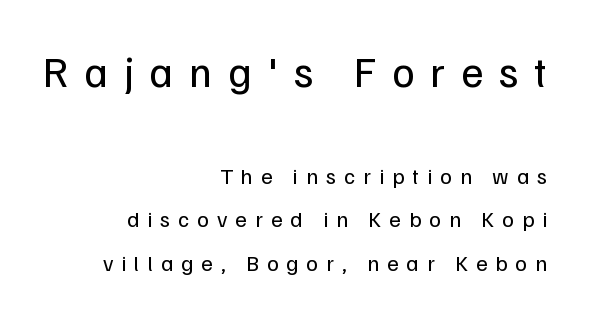
The image shows 43 px regular-weight sans-serif type, upright; set right-aligned, loose line spacing (1.97x), unusually wide letter spacing (+0.37 em), not underlined; the first (top) block is 1.95x larger; low stroke contrast and a medium x-height.
